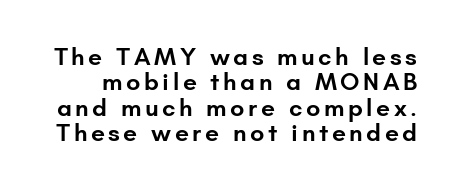
{"italic": "no", "bold": "semi", "underline": "no", "line_spacing": "tight", "line_spacing_ratio": 1.02, "glyph_px": 25}
